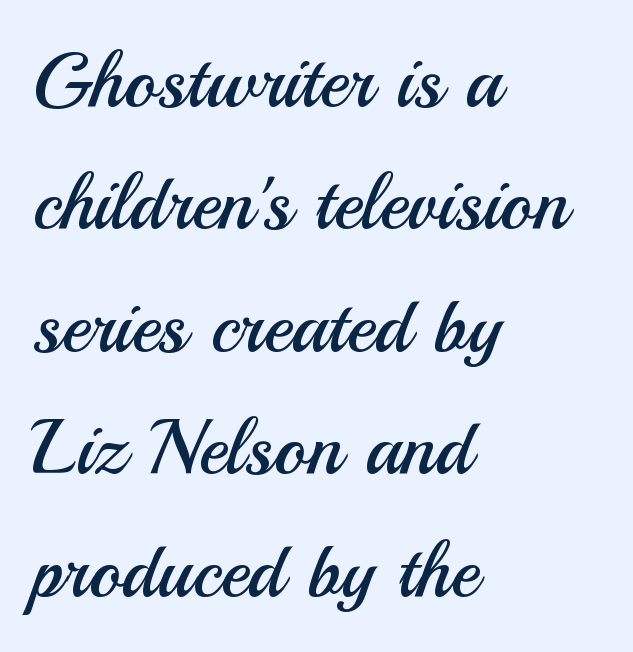
Line starts are locked; line ends wander. The passage shown is not bold in any degree. The rows are spaced the way most documents space them.
